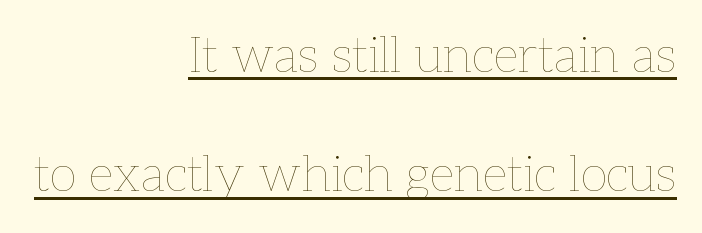
Looks like regular typesetting: each glyph gets only the width it needs. You could fit nearly another row in the gap between these rows. The strokes are not fattened; the text isn't bold. The sample's only ornament is a line tracing under the words.
